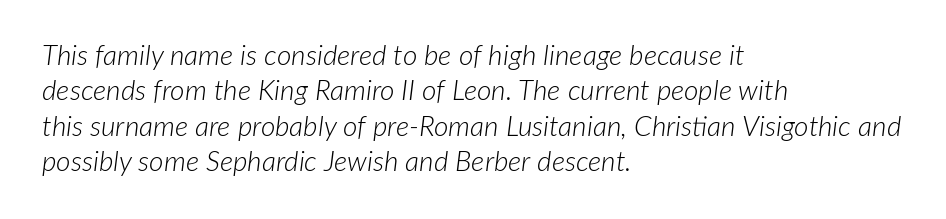
{"italic": "yes", "lean": "right", "slant_degrees": 7, "bold": "no", "weight": "light", "width": "normal", "stroke_contrast": "low", "x_height": "medium", "monospaced": "no", "underline": "no", "align": "left", "line_spacing": "normal", "line_spacing_ratio": 1.26, "letter_spacing": "normal", "letter_spacing_em": 0.0, "glyph_px": 28}
